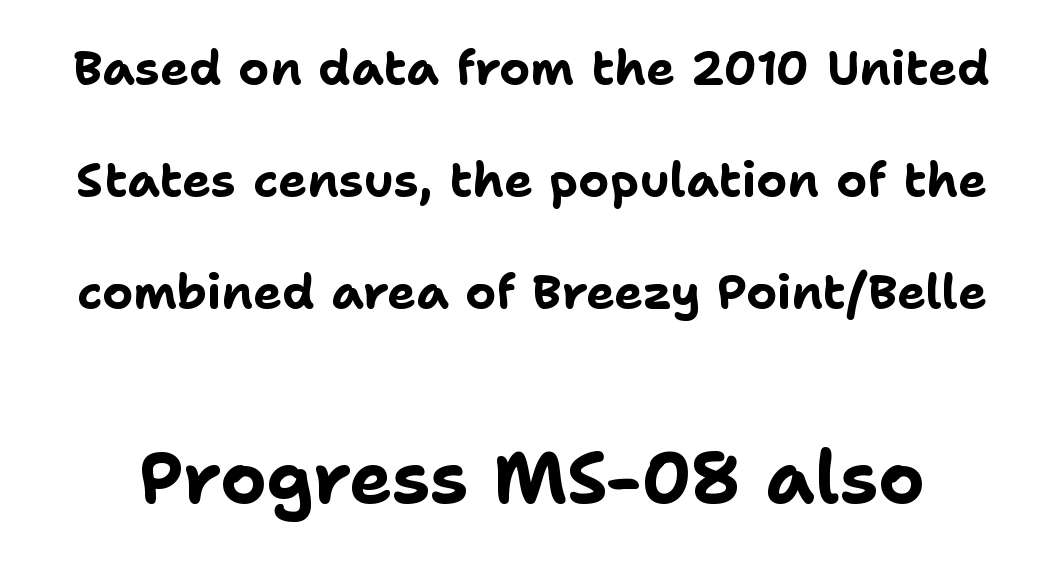
Default kerning and tracking; the words read as compact shapes. The face used here is proportionally spaced, like ordinary book or web type. The rendering enlarges the type as you move from the upper chunk to the lower. In terms of letterform style, serifs are entirely absent. Ascenders rise straight up at ninety degrees. These lines stand farther apart than default settings would place them.
